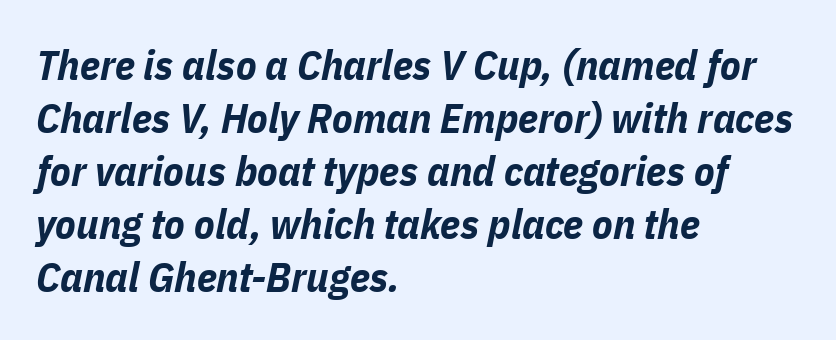
{"italic": "yes", "lean": "right", "slant_degrees": 11, "bold": "yes", "weight": "bold", "width": "condensed", "stroke_contrast": "low", "x_height": "medium", "monospaced": "no", "underline": "no", "align": "left", "line_spacing": "normal", "line_spacing_ratio": 1.26, "letter_spacing": "normal", "letter_spacing_em": 0.0, "glyph_px": 42}
